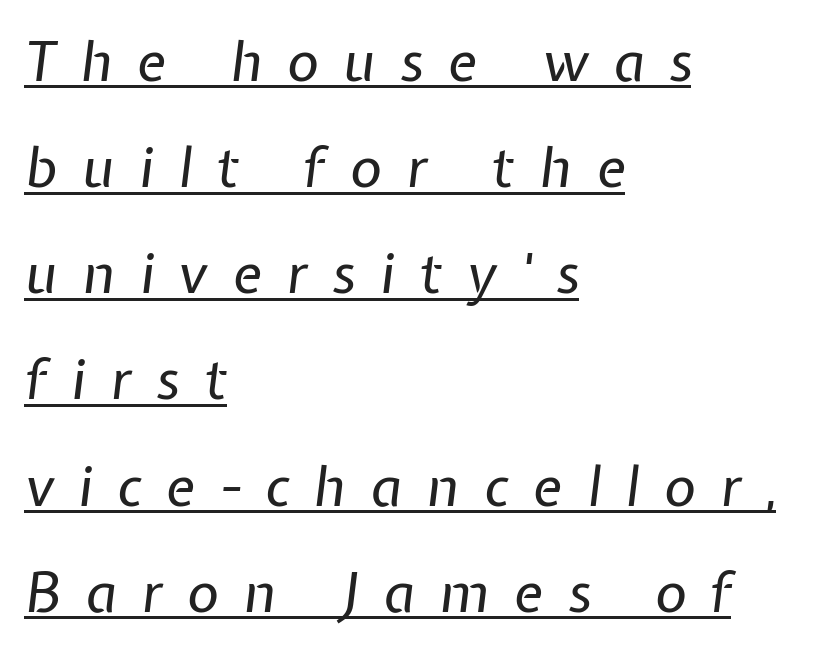
The setting favours the left margin, as ordinary paragraphs usually do. There is plenty of visible air inserted between adjacent glyphs. The designer dialed line spacing up above the default. Observe the lean: these are italic letterforms. A rule runs beneath these lines of type. Weight class: somewhere from thin through regular.
